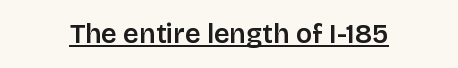
{"italic": "no", "bold": "semi", "underline": "yes", "letter_spacing": "normal", "letter_spacing_em": 0.0, "glyph_px": 27}
